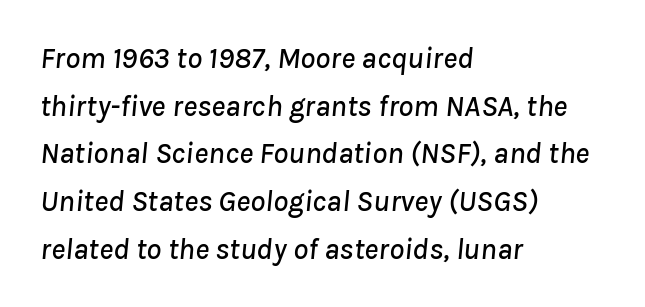
Q: Is the text italic (slanted)? A: Yes, it leans right by about 8 degrees.
Q: Is the text underlined? A: No.
Q: How is the paragraph aligned? A: Left-aligned.
Q: Is the spacing between letters normal or unusually wide? A: Normal.
Q: Is the spacing between lines tight, normal or loose? A: Normal.
Q: Width (condensed, normal, or wide)? A: Normal.
Q: Stroke contrast? A: Low.
Q: x-height? A: Medium.
Q: Monospaced? A: No.
